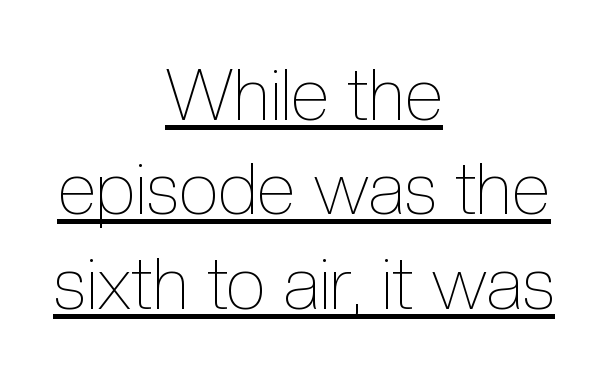
Q: Is the text bold? A: No.
Q: Is the text italic (slanted)? A: No, it is upright.
Q: Is the text underlined? A: Yes.
Q: How is the paragraph aligned? A: Centered.
Q: Is the spacing between letters normal or unusually wide? A: Normal.
Q: Is the spacing between lines tight, normal or loose? A: Normal.
Q: Width (condensed, normal, or wide)? A: Condensed.
Q: x-height? A: Medium.
Q: Monospaced? A: No.
